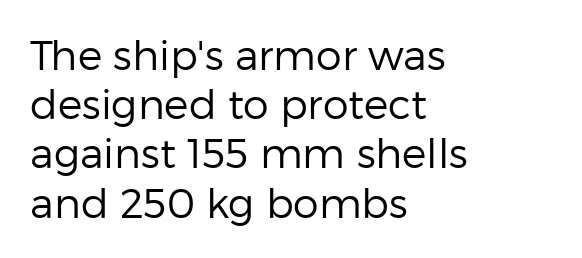
The image shows 41 px regular-weight sans-serif type, upright; set left-aligned, line spacing 1.2x, normal letter spacing, not underlined; low stroke contrast and a medium x-height.
